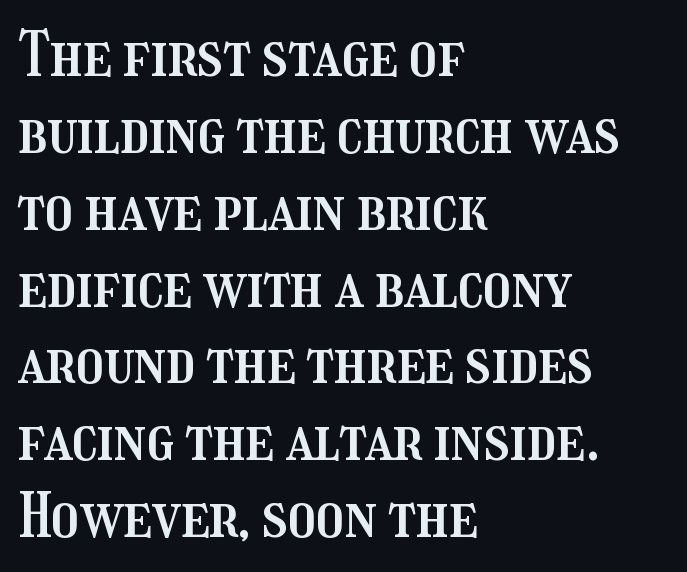
{"italic": "no", "width": "condensed", "stroke_contrast": "medium", "x_height": "medium", "monospaced": "no", "underline": "no", "align": "left", "line_spacing": "normal", "line_spacing_ratio": 1.26, "letter_spacing": "normal", "letter_spacing_em": 0.0, "glyph_px": 61}
